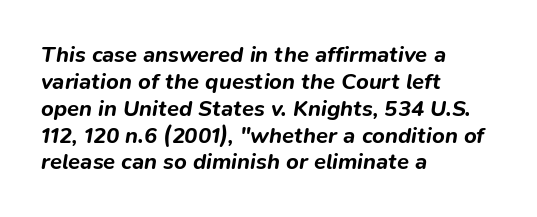
Horizontally, the lines are justified to the leading edge only. The strokes are fattened all the way to bold. Words appear dense and cohesive because spacing is normal. Each row of text sits above clean, open space. Rendered with sloped, italic letterforms.
